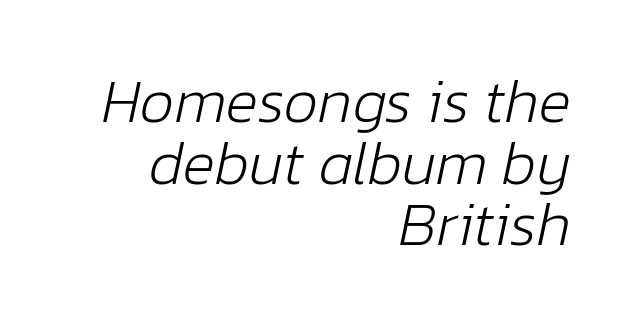
Nobody touched the tracking dial on this one. The weight tops out at a normal text grade. The strip under each line holds only bare page. Does the lettering tilt? It does — this is italic. Baseline-to-baseline distance is barely more than the letter height. The letters advance in unequal steps, a hallmark of proportional type.
